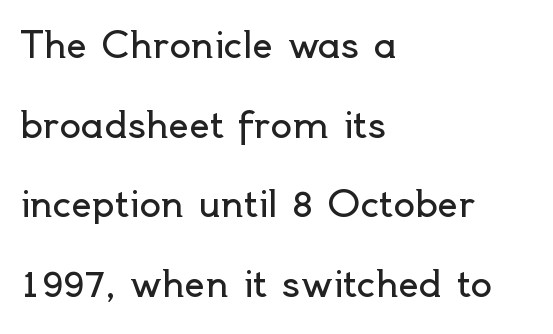
Q: Is the text bold? A: No.
Q: Is the text italic (slanted)? A: No, it is upright.
Q: Is the typeface a serif or a sans-serif typeface? A: Sans-serif.
Q: Is the text underlined? A: No.
Q: How is the paragraph aligned? A: Left-aligned.
Q: Is the spacing between letters normal or unusually wide? A: Normal.
Q: Is the spacing between lines tight, normal or loose? A: Loose.
Q: Width (condensed, normal, or wide)? A: Normal.
Q: x-height? A: Small.
Q: Monospaced? A: No.
